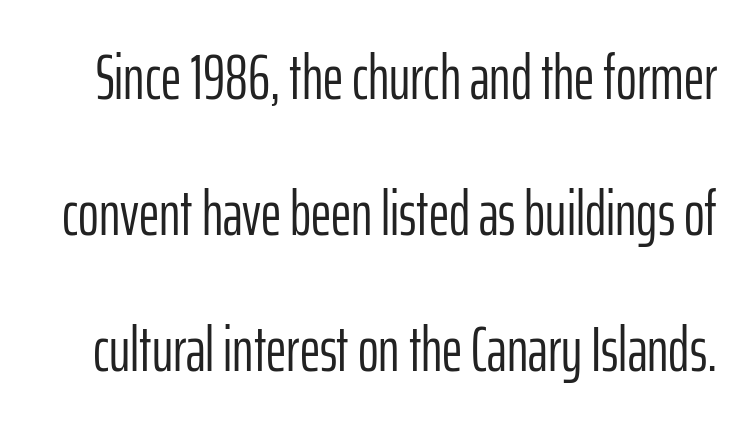
{"serif": "no", "italic": "no", "bold": "no", "weight": "light", "width": "condensed", "stroke_contrast": "low", "x_height": "medium", "monospaced": "no", "underline": "no", "line_spacing": "loose", "line_spacing_ratio": 2.16, "letter_spacing": "normal", "letter_spacing_em": 0.0, "glyph_px": 63}
